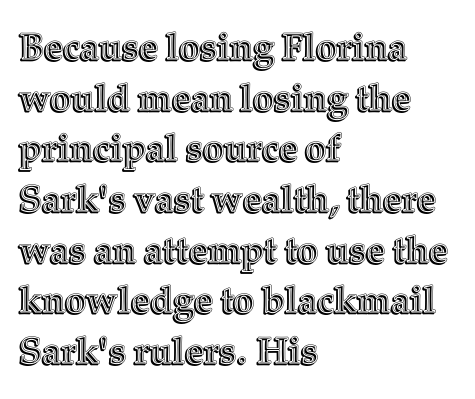
The image shows 37 px text type, upright; set left-aligned, normal line spacing (1.37x), normal letter spacing, not underlined; a medium x-height.
